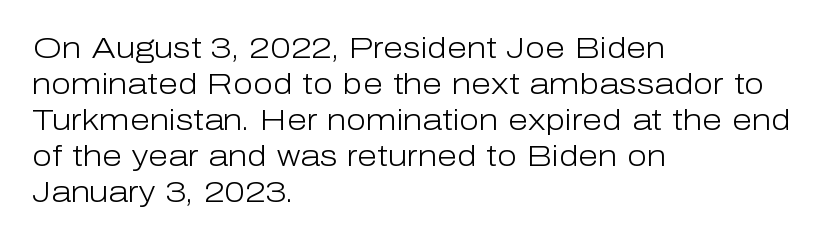
{"serif": "no", "italic": "no", "bold": "no", "weight": "light", "width": "normal", "stroke_contrast": "low", "x_height": "medium", "monospaced": "no", "underline": "no", "align": "left", "line_spacing_ratio": 1.24, "letter_spacing": "normal", "letter_spacing_em": 0.0, "glyph_px": 29}
